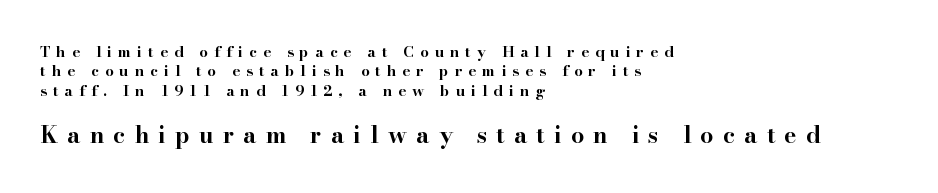
This rendering widens character spacing well past its baseline value. The zone under the glyphs is completely vacant. Line beginnings align vertically; line endings do not. Bigger letters appear in the bottom chunk; the top chunk is reduced. Its strokes are broad and dark, the hallmark of bold type.
